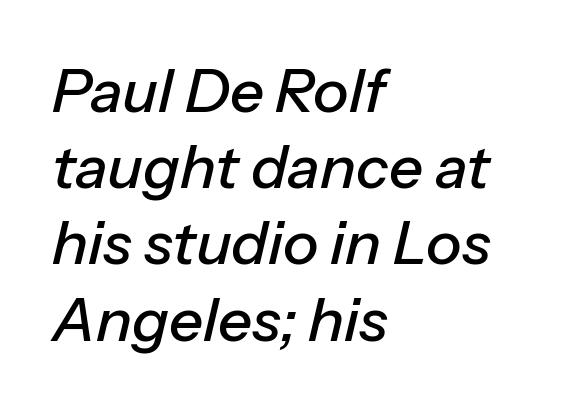
Spacing verdict: proportional, widths tailored to each character. The designer left line spacing at the default. The lines are quadded left. Is the letter spacing exaggerated? No — it looks like the ordinary default.
